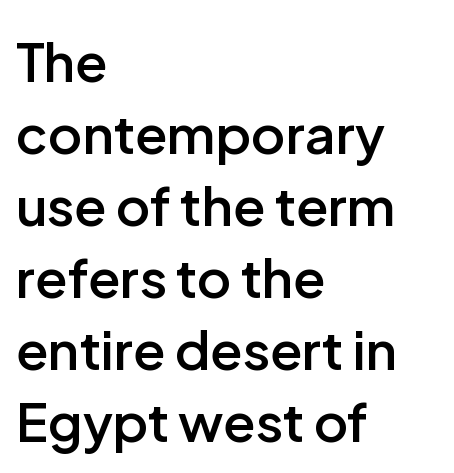
Compared with typical paragraphs, the rows here are spaced about the same. Is this a fixed-width face? No — the glyphs have proportional, varying widths. One-word summary of the alignment: left. No extra tracking has been applied to these lines. No word sits above an underline. The face used here is a sans, in the tradition of grotesques and geometrics.
